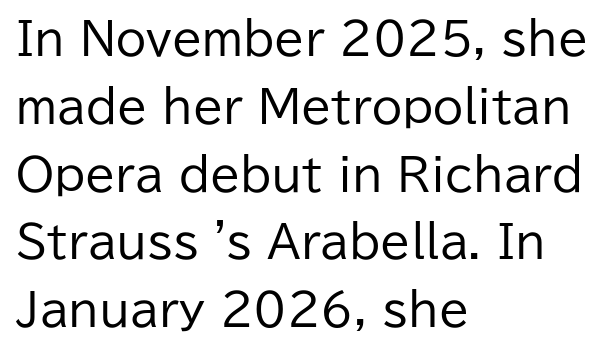
Note: no serifs on the glyphs. A normal amount of white space separates one row of letters from the next. The paragraph has a hard left edge and a soft right edge. The letters look calm and open, with moderate or lighter stems. The passage shown is not underscored anywhere. Between one letter and the next there's only the usual sliver of space.
